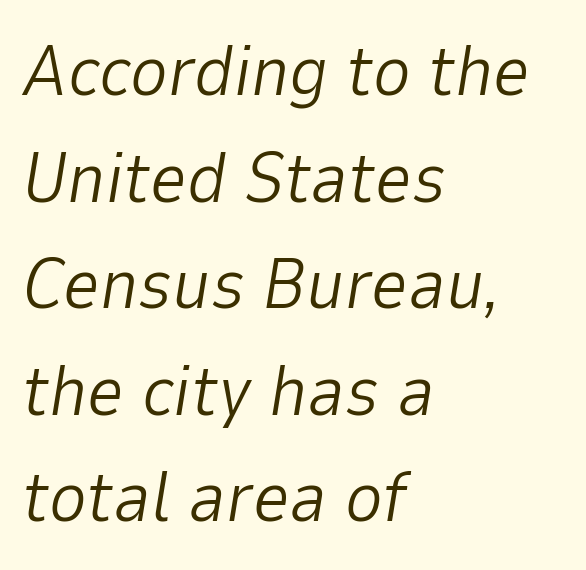
Every row of glyphs begins at an identical x-position on the left. If you drew a line through each stem, it would be angled. The weight tops out at a normal text grade. The designer left line spacing at the default. No word sits above an underline.
